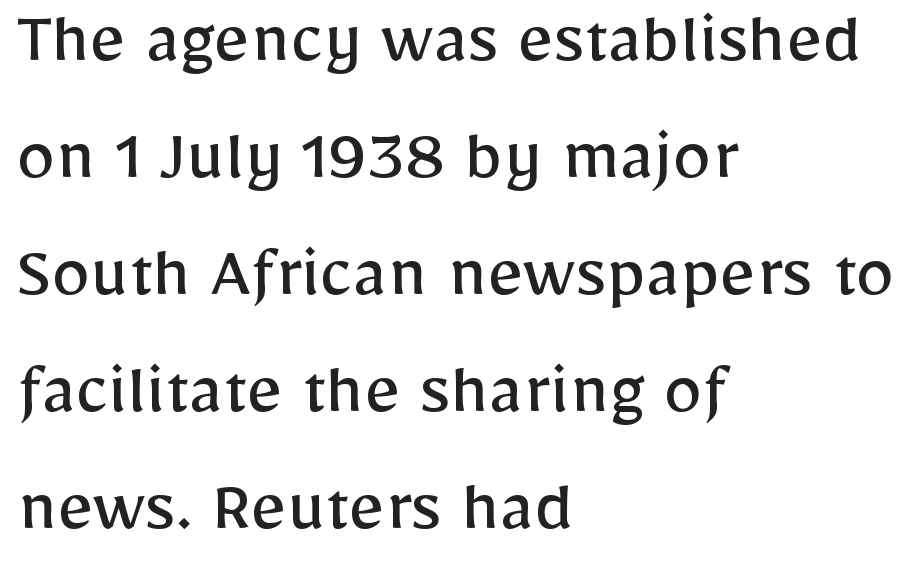
The image shows 78 px regular-weight sans-serif type, upright; set left-aligned, normal line spacing (1.5x), normal letter spacing, not underlined; low stroke contrast and a medium x-height.
